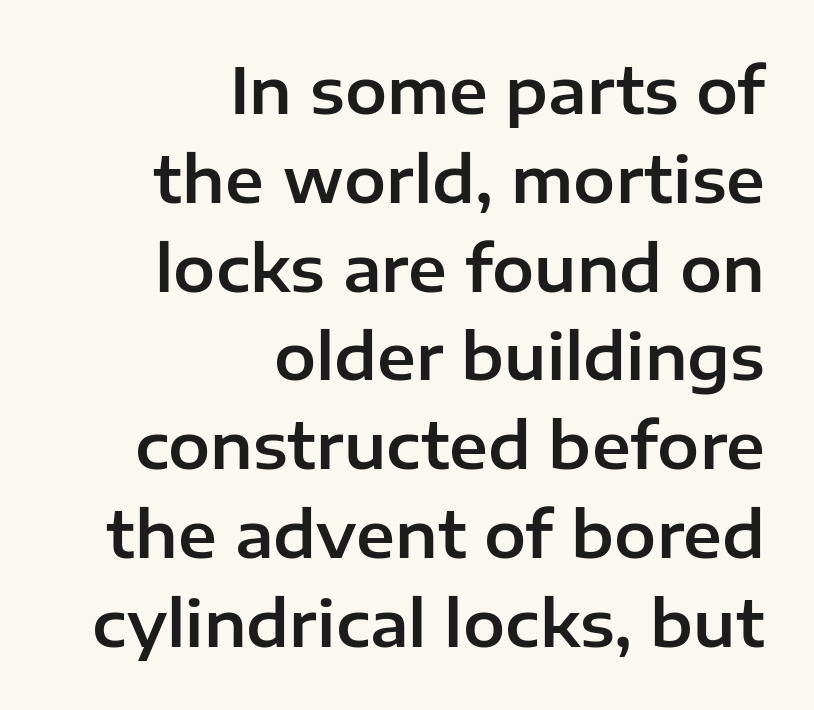
A student would call this right alignment; a typographer would say flush right, rag left. These lines are rendered in a variable-pitch font. Inter-character spacing is left at the font's built-in metrics. The lettering holds an erect, upright posture throughout. The strip under each line holds only bare page. Rows of type keep a routine distance in the vertical direction.
